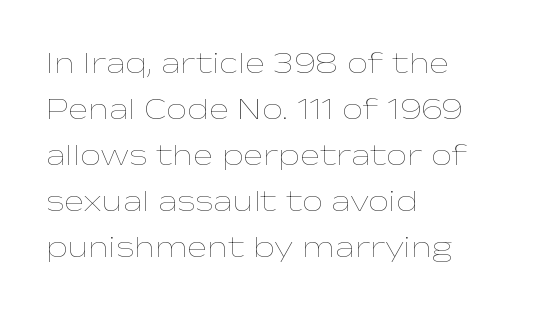
The image shows 30 px thin, wide type, upright; set left-aligned, normal line spacing (1.53x), normal letter spacing, not underlined; low stroke contrast and a medium x-height.
